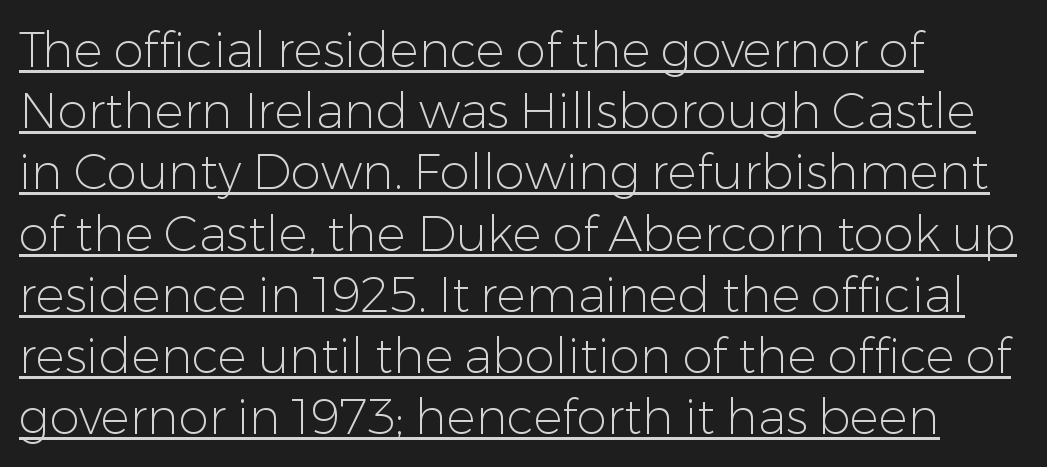
{"serif": "no", "italic": "no", "bold": "no", "weight": "light", "width": "normal", "stroke_contrast": "low", "x_height": "medium", "monospaced": "no", "underline": "yes", "align": "left", "line_spacing": "normal", "line_spacing_ratio": 1.25, "letter_spacing": "normal", "letter_spacing_em": 0.0, "glyph_px": 49}
